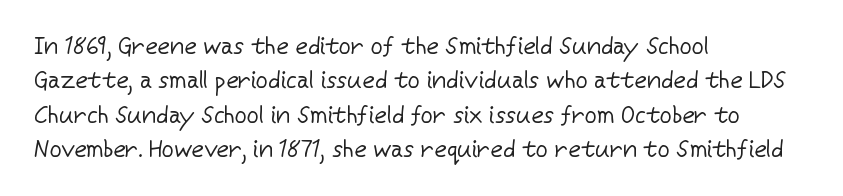
The image shows 24 px text type, upright; set left-aligned, normal line spacing (1.43x), normal letter spacing, not underlined.
